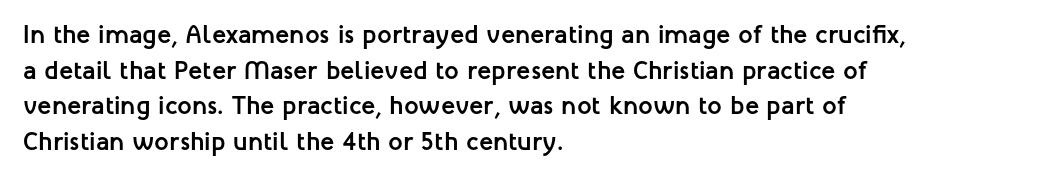
Descenders are the only things crossing below the line. Weight: bold. The tracking reads as untouched default to a designer's eye. A typesetter would mark this as roman, not italic.
